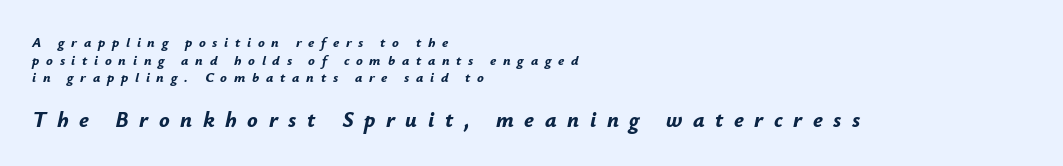
Slanted lettering throughout. You get the small type first, then a jump to larger type. Honestly, the row spacing looks completely unremarkable. The letterforms stand isolated, each surrounded by extra space. The foot of each line stays bare and open.
